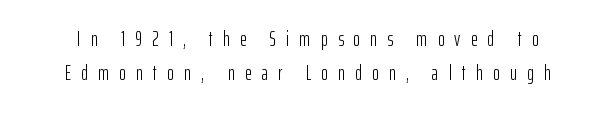
The image shows 21 px text type, upright; set centered, normal line spacing (1.64x), unusually wide letter spacing (+0.48 em), not underlined.
